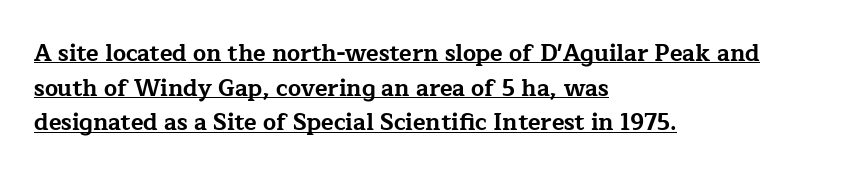
Horizontal bands of white between lines are of average thickness. The axis of the letterforms is exactly vertical. The horizontal fit of the characters is conventional and even. Layout note: lines flush left. Glance below the letters and you will spot a drawn line.
